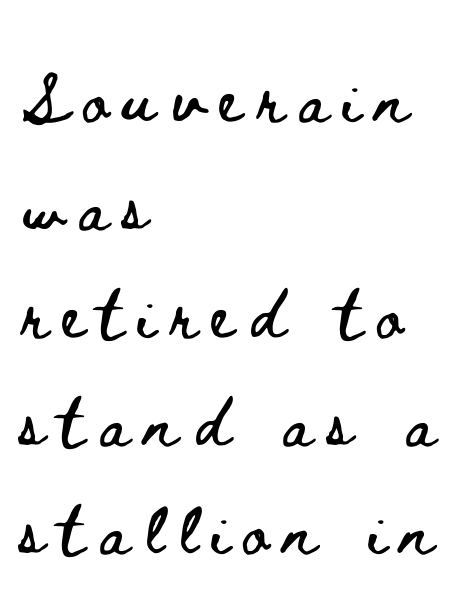
{"width": "wide", "stroke_contrast": "low", "x_height": "small", "monospaced": "no", "underline": "no", "align": "left", "line_spacing_ratio": 1.77, "letter_spacing": "wide", "letter_spacing_em": 0.25, "glyph_px": 61}
